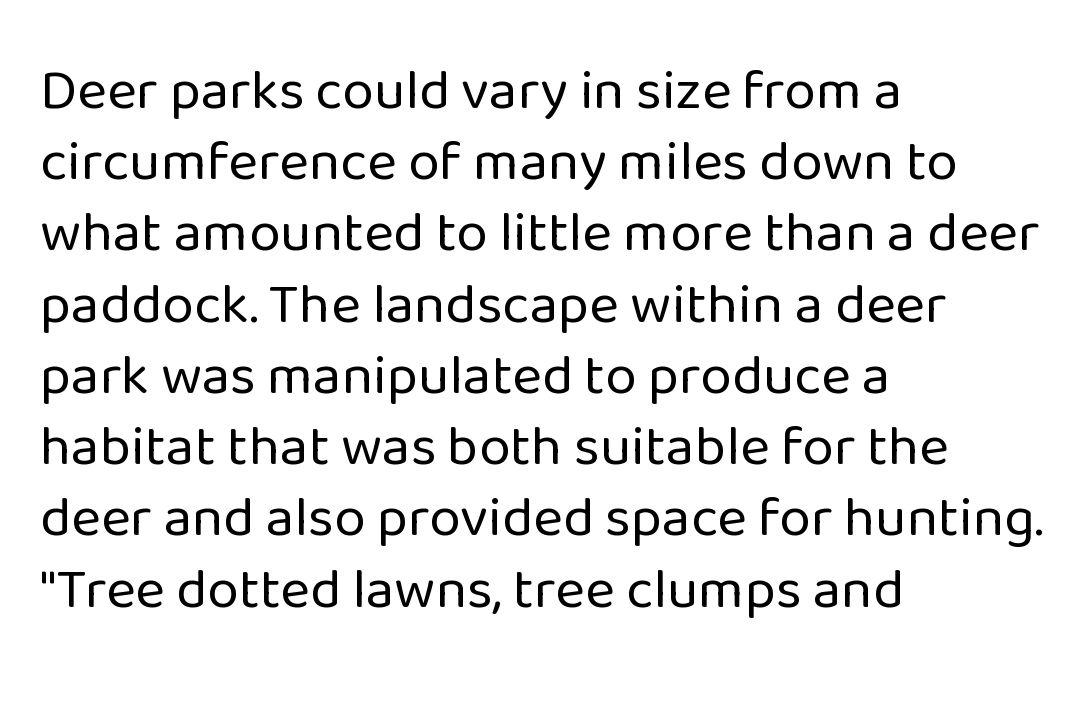
The image shows 57 px regular-weight sans-serif type, upright; set left-aligned, normal line spacing (1.25x), normal letter spacing, not underlined; low stroke contrast and a medium x-height.
